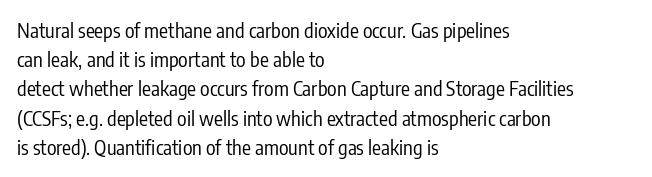
{"italic": "no", "bold": "no", "underline": "no", "align": "left", "line_spacing": "normal", "line_spacing_ratio": 1.46, "letter_spacing": "normal", "letter_spacing_em": 0.0, "glyph_px": 20}
